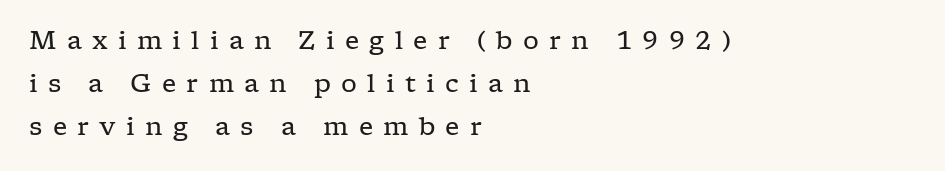
The image shows 25 px text type, upright; set left-aligned, line spacing 1.73x, unusually wide letter spacing (+0.41 em), not underlined.
